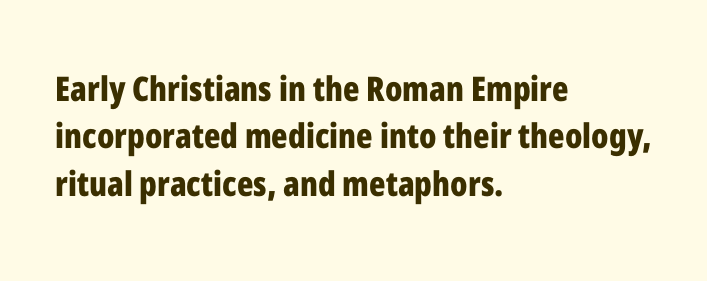
The image shows 34 px bold, condensed sans-serif type, upright; set left-aligned, normal line spacing (1.39x), normal letter spacing, not underlined; low stroke contrast and a medium x-height.
